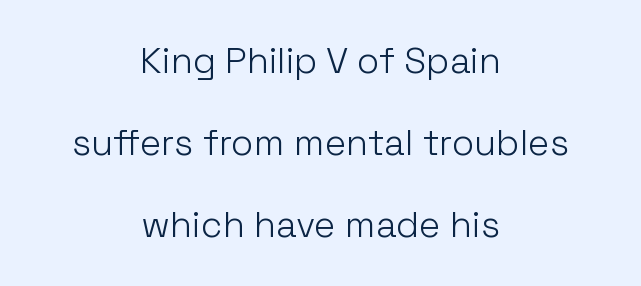
Every row of glyphs is offset so its center matches the block's center. Compared with typical body copy, the letter spacing here is the same. Notice the wide empty band between every row — that's loose leading. You could not count columns in this text — the font is proportionally spaced.
